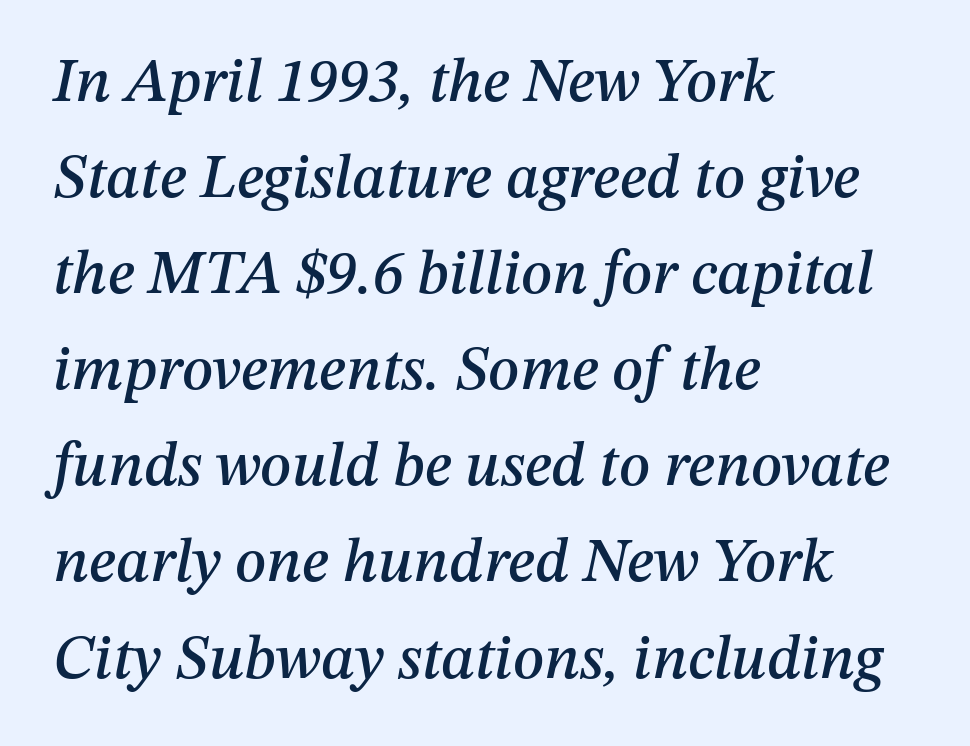
The image shows 62 px text type, italic (leaning right); set left-aligned, normal line spacing (1.55x), normal letter spacing, not underlined; medium stroke contrast and a medium x-height.
